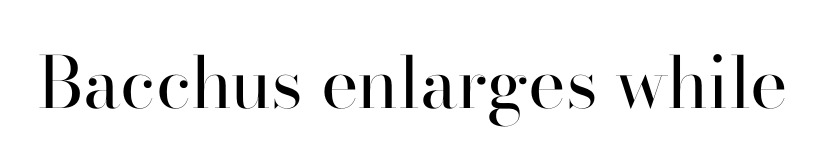
The image shows 71 px regular-weight serif type, upright; set normal letter spacing, not underlined; high stroke contrast and a small x-height.
